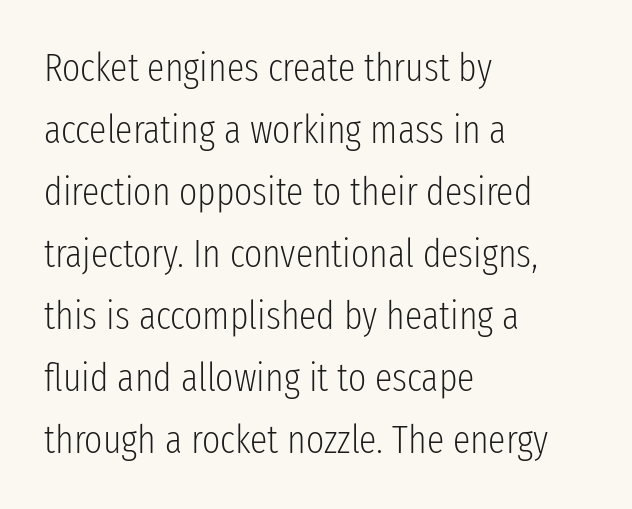
The image shows 39 px light, condensed sans-serif type, upright; set left-aligned, normal line spacing (1.59x), normal letter spacing, not underlined; low stroke contrast and a medium x-height.
